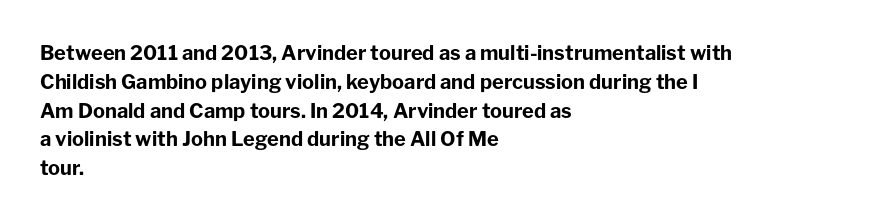
Line starts are locked; line ends wander. Bold? Absolutely — the strokes are thick and heavy. Nobody touched the tracking dial on this one. Bare-footed words on every line. These lines sit exactly where default settings would place them.
